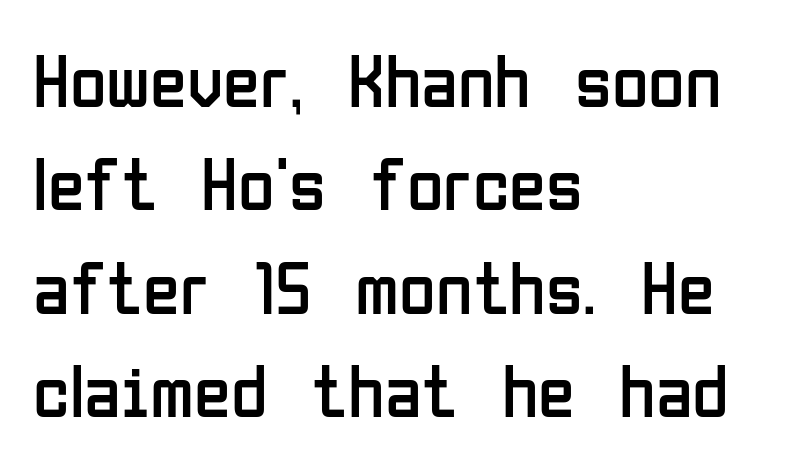
Q: Is the text bold? A: No.
Q: Is the text italic (slanted)? A: No, it is upright.
Q: Is the typeface a serif or a sans-serif typeface? A: Sans-serif.
Q: Is the text underlined? A: No.
Q: How is the paragraph aligned? A: Left-aligned.
Q: Is the spacing between letters normal or unusually wide? A: Normal.
Q: Is the spacing between lines tight, normal or loose? A: Normal.
Q: Width (condensed, normal, or wide)? A: Condensed.
Q: Stroke contrast? A: Low.
Q: x-height? A: Medium.
Q: Monospaced? A: No.
